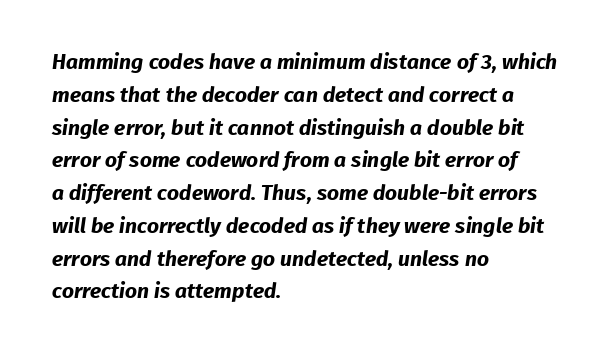
The baseline area is clear. Does extra space separate the letters? No, they use regular spacing. Evenly set lines give the paragraph a standard silhouette. These words are printed bold, with thick strokes throughout. Is the block centered? No — it sits flush against the left margin.
